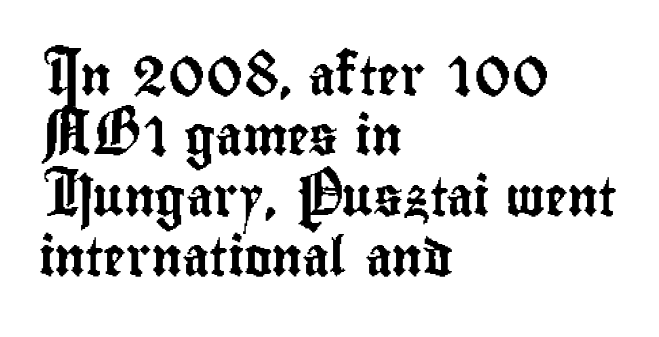
Vertically, the passage feels balanced, rows spaced as you'd expect. In terms of posture, this sample is upright. The lines in this sample share a left origin and differ only in where they stop. No extra tracking has been applied to these lines. Descender tails drop into unmarked territory.
